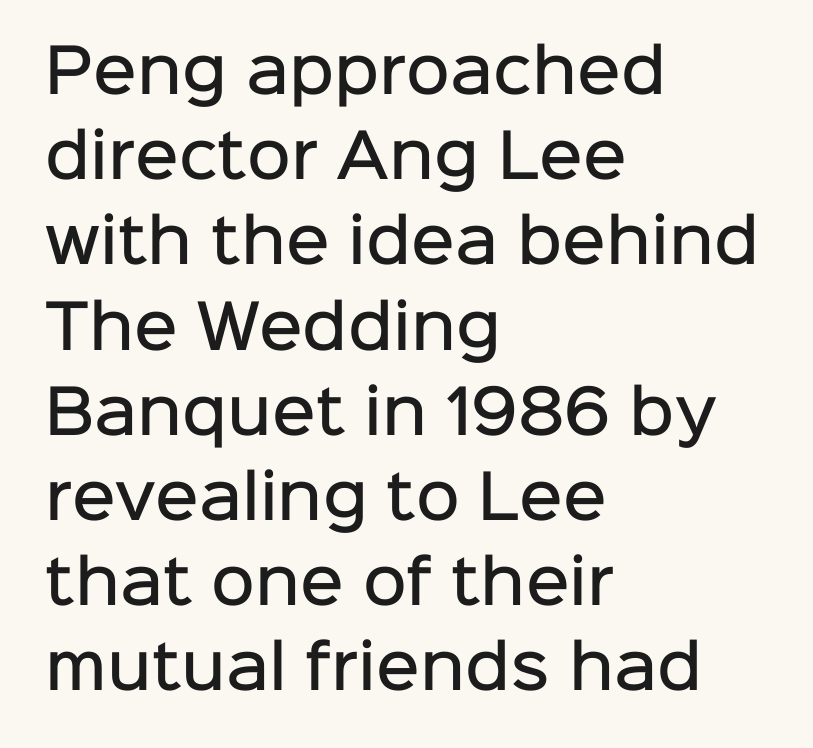
Q: Is the text bold? A: Semi-bold.
Q: Is the text italic (slanted)? A: No, it is upright.
Q: Is the typeface a serif or a sans-serif typeface? A: Sans-serif.
Q: Is the text underlined? A: No.
Q: How is the paragraph aligned? A: Left-aligned.
Q: Is the spacing between letters normal or unusually wide? A: Normal.
Q: Is the spacing between lines tight, normal or loose? A: Normal.
Q: Width (condensed, normal, or wide)? A: Normal.
Q: Stroke contrast? A: Low.
Q: x-height? A: Medium.
Q: Monospaced? A: No.
